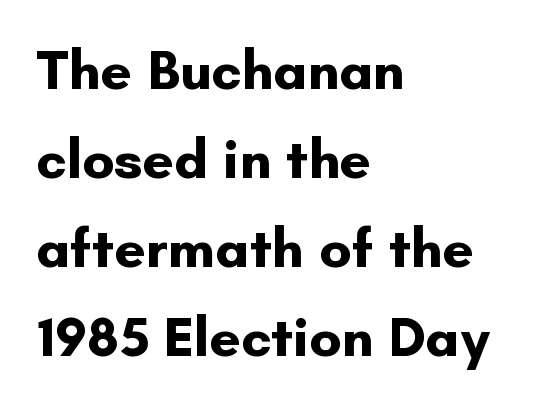
Q: Is the text bold? A: Yes.
Q: Is the text italic (slanted)? A: No, it is upright.
Q: Is the typeface a serif or a sans-serif typeface? A: Sans-serif.
Q: Is the text underlined? A: No.
Q: How is the paragraph aligned? A: Left-aligned.
Q: Is the spacing between letters normal or unusually wide? A: Normal.
Q: Is the spacing between lines tight, normal or loose? A: Normal.
Q: Width (condensed, normal, or wide)? A: Normal.
Q: Stroke contrast? A: Low.
Q: x-height? A: Small.
Q: Monospaced? A: No.
